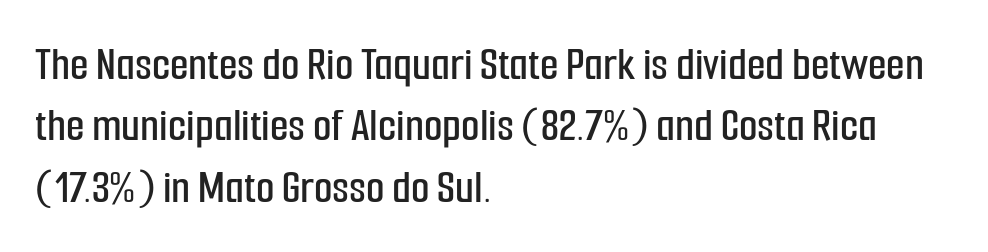
Q: Is the text italic (slanted)? A: No, it is upright.
Q: Is the typeface a serif or a sans-serif typeface? A: Sans-serif.
Q: Is the text underlined? A: No.
Q: How is the paragraph aligned? A: Left-aligned.
Q: Is the spacing between letters normal or unusually wide? A: Normal.
Q: Is the spacing between lines tight, normal or loose? A: Normal.
Q: Width (condensed, normal, or wide)? A: Condensed.
Q: Stroke contrast? A: Low.
Q: x-height? A: Medium.
Q: Monospaced? A: No.
